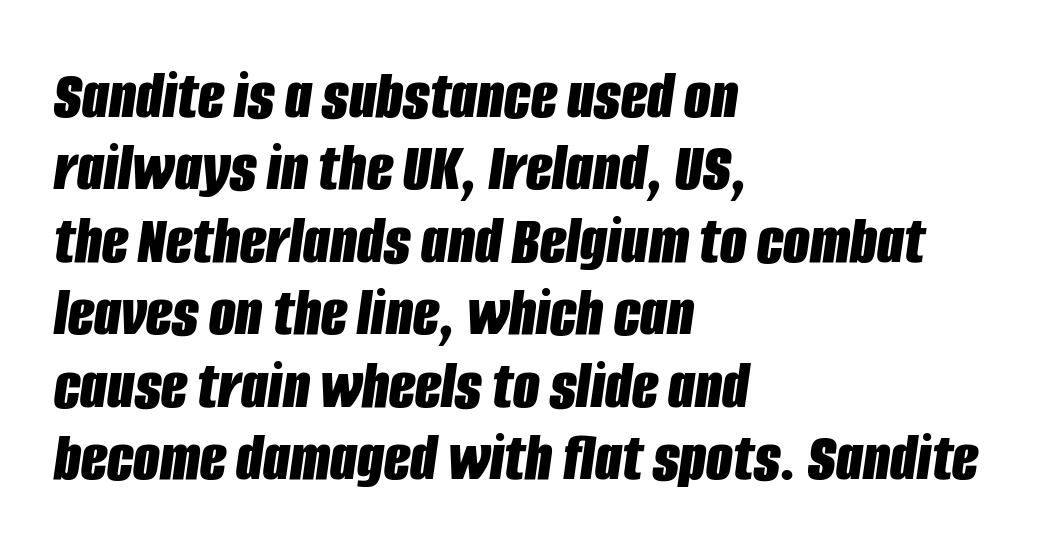
{"italic": "yes", "lean": "right", "slant_degrees": 8, "bold": "yes", "weight": "bold", "width": "condensed", "stroke_contrast": "low", "x_height": "large", "monospaced": "no", "underline": "no", "align": "left", "line_spacing": "tight", "line_spacing_ratio": 1.05, "letter_spacing": "normal", "letter_spacing_em": 0.0, "glyph_px": 69}
